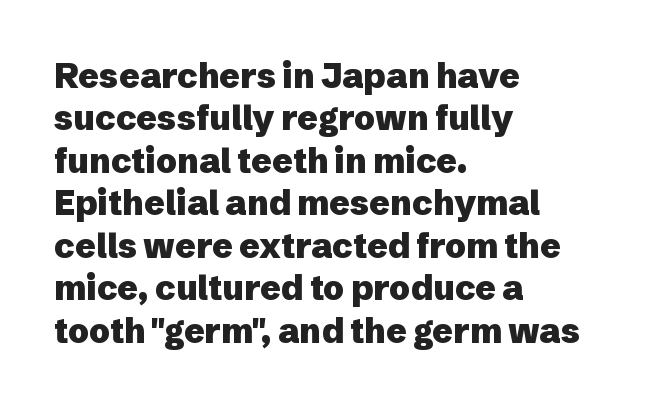
Do the characters align in a grid? No, the font is proportional. One-word summary of the alignment: left. Check under the words: just untouched page. In terms of letterform style, serifs are entirely absent.
